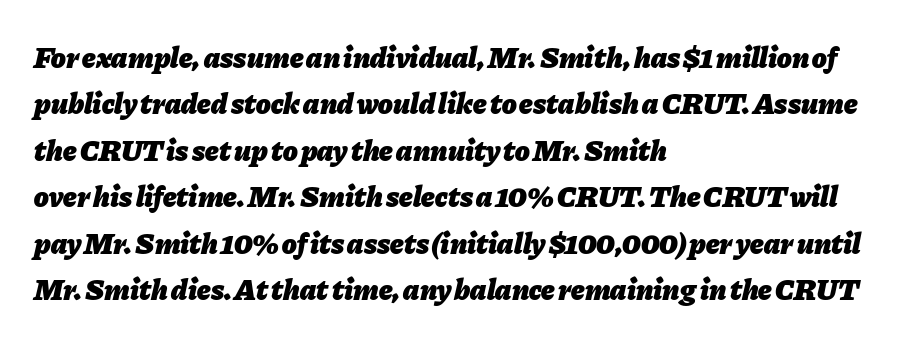
These lines stack with their left ends in a neat column. Caption: bold face, heavy strokes. Spacing verdict: proportional, widths tailored to each character. The face used here is rendered with its standard letterfit. Would a proofreader flag this as italicized? Yes. The line-height multiplier appears to be the usual default.
